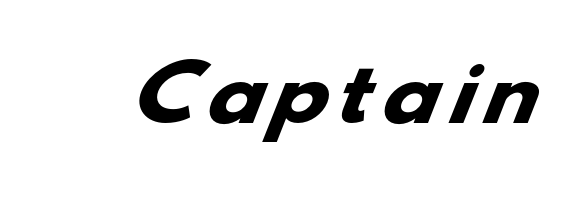
Q: Is the text bold? A: Yes.
Q: Is the typeface a serif or a sans-serif typeface? A: Sans-serif.
Q: Is the text underlined? A: No.
Q: Width (condensed, normal, or wide)? A: Wide.
Q: Stroke contrast? A: Low.
Q: x-height? A: Small.
Q: Monospaced? A: No.
